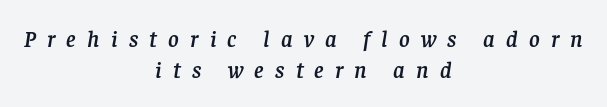
{"italic": "yes", "lean": "right", "slant_degrees": 8, "underline": "no", "align": "center", "line_spacing": "normal", "line_spacing_ratio": 1.35, "letter_spacing": "wide", "letter_spacing_em": 0.49, "glyph_px": 23}
